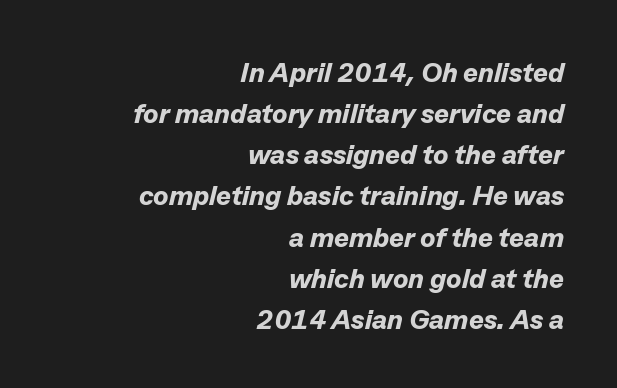
The image shows 28 px bold type, italic (leaning right); set right-aligned, normal line spacing (1.47x), normal letter spacing, not underlined; low stroke contrast and a medium x-height.
